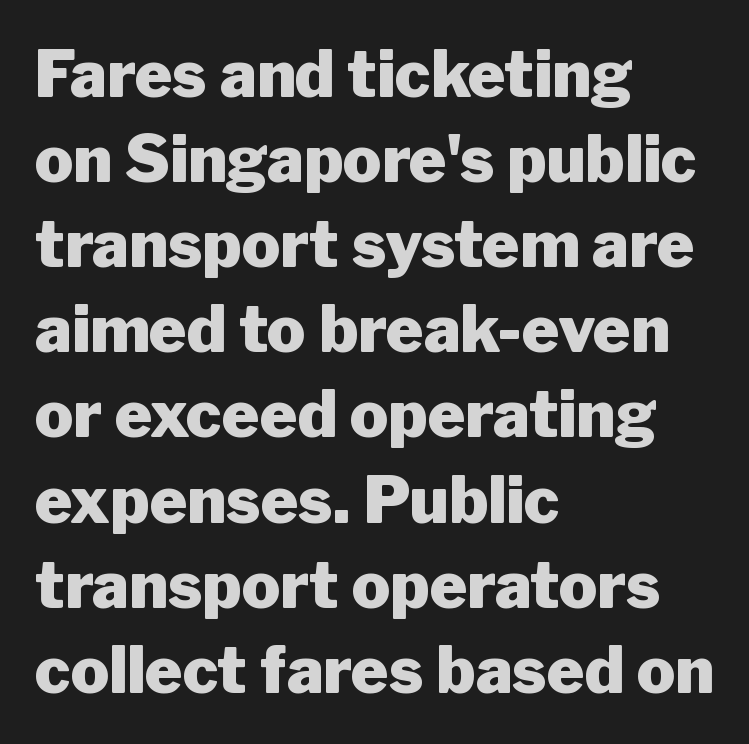
Nope, not italic — everything's standing straight. Tracking value appears to be zero — textbook default spacing. Looks like regular typesetting: each glyph gets only the width it needs. On the weight axis this lands at bold, roughly 700.
